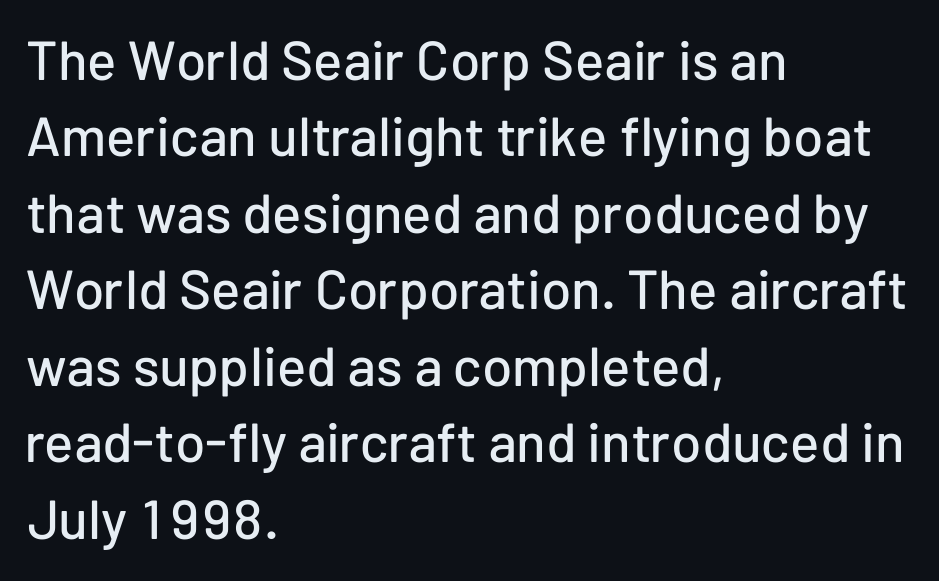
{"serif": "no", "italic": "no", "width": "normal", "stroke_contrast": "low", "x_height": "medium", "monospaced": "no", "underline": "no", "align": "left", "line_spacing": "normal", "line_spacing_ratio": 1.39, "letter_spacing": "normal", "letter_spacing_em": 0.0, "glyph_px": 55}
